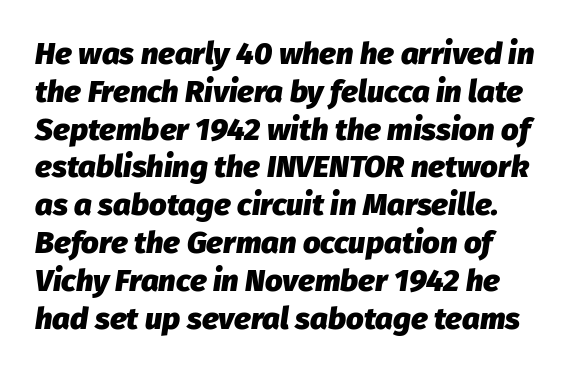
The font is running at its bold setting. Has an underline been added? It has not. Characters are canted at an angle relative to the baseline's perpendicular. A typesetter would call this proportional, since set widths differ per character.
